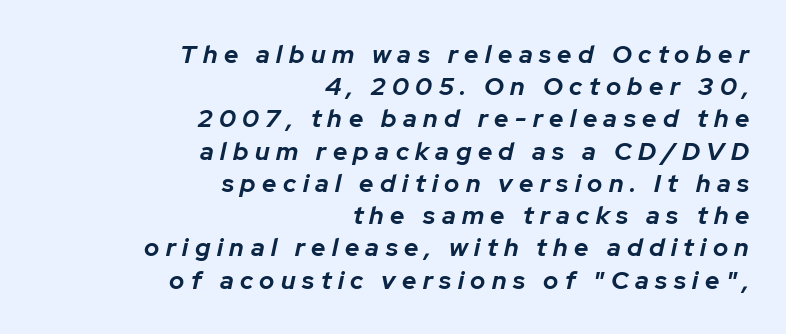
The image shows 25 px bold type, italic (leaning right); set right-aligned, normal line spacing (1.29x), unusually wide letter spacing (+0.26 em), not underlined.
